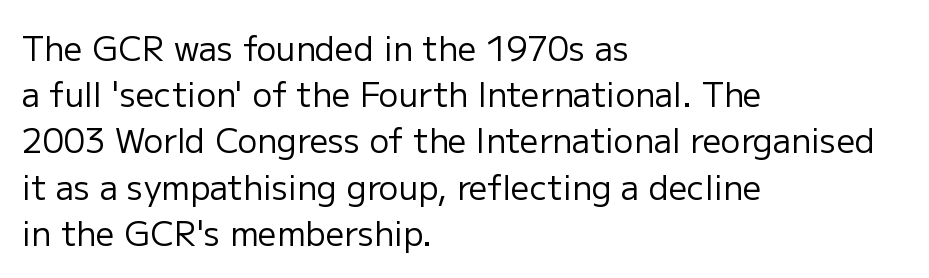
Q: Is the text bold? A: No.
Q: Is the text italic (slanted)? A: No, it is upright.
Q: Is the typeface a serif or a sans-serif typeface? A: Sans-serif.
Q: Is the text underlined? A: No.
Q: How is the paragraph aligned? A: Left-aligned.
Q: Is the spacing between letters normal or unusually wide? A: Normal.
Q: Is the spacing between lines tight, normal or loose? A: Normal.
Q: Width (condensed, normal, or wide)? A: Normal.
Q: Stroke contrast? A: Low.
Q: x-height? A: Medium.
Q: Monospaced? A: No.
